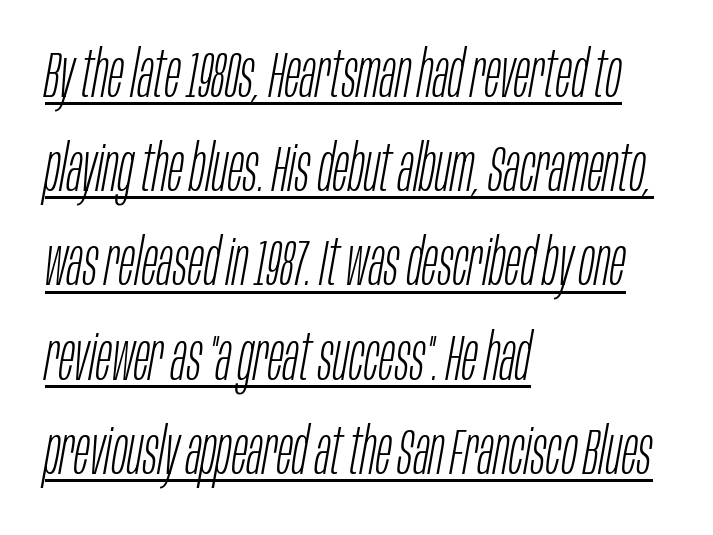
Q: Is the text bold? A: No.
Q: Is the text italic (slanted)? A: Yes, it leans right by about 10 degrees.
Q: Is the text underlined? A: Yes.
Q: How is the paragraph aligned? A: Left-aligned.
Q: Is the spacing between letters normal or unusually wide? A: Normal.
Q: Is the spacing between lines tight, normal or loose? A: Normal.
Q: Width (condensed, normal, or wide)? A: Condensed.
Q: Stroke contrast? A: Low.
Q: x-height? A: Large.
Q: Monospaced? A: No.
